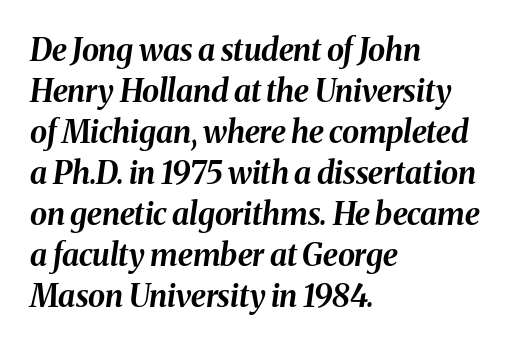
{"italic": "yes", "lean": "right", "slant_degrees": 8, "bold": "yes", "weight": "bold", "width": "normal", "stroke_contrast": "medium", "x_height": "medium", "monospaced": "no", "underline": "no", "align": "left", "line_spacing": "normal", "line_spacing_ratio": 1.32, "letter_spacing": "normal", "letter_spacing_em": 0.0, "glyph_px": 31}
